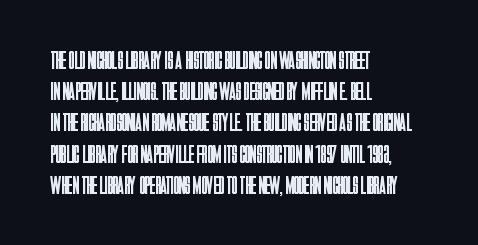
Spacing between characters is what you'd get straight out of the box. Ordinary non-slanted type is in use. The compositor pushed each line to the left boundary. Rows of type keep a routine distance in the vertical direction.
